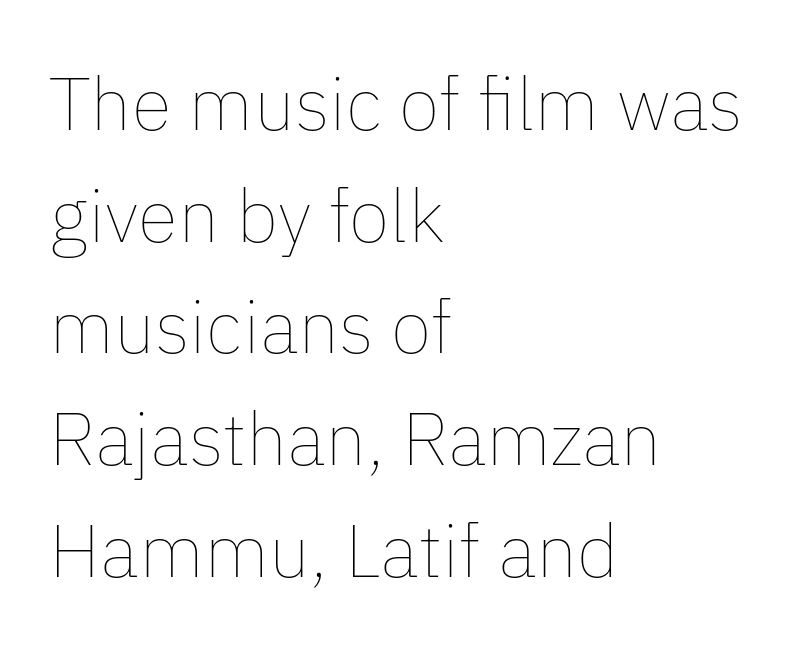
The type is set solid horizontally, with unmodified tracking. Notice how the stems are strictly vertical — no italics here. The paragraph shown leans on its left margin. Regular leading.
